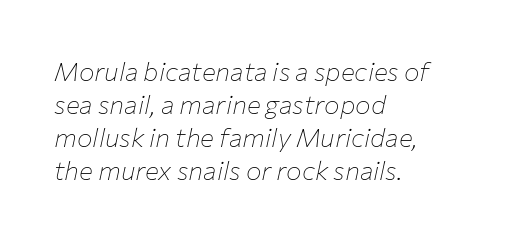
Ink coverage per letter is moderate at most. The rendering uses a moderate line-height, typical for paragraphs. The gap between lines stays unmarked. This rendering uses left alignment, leaving the right contour irregular. Here the glyphs are tracked normally, forming tight word shapes.
